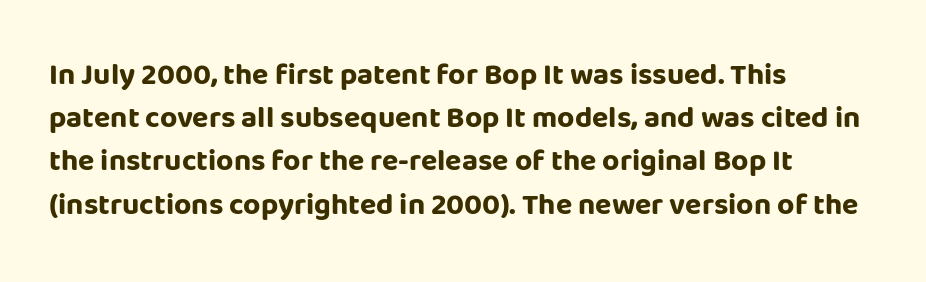
Q: Is the text bold? A: Yes.
Q: Is the text italic (slanted)? A: No, it is upright.
Q: Is the typeface a serif or a sans-serif typeface? A: Sans-serif.
Q: Is the text underlined? A: No.
Q: How is the paragraph aligned? A: Left-aligned.
Q: Is the spacing between letters normal or unusually wide? A: Normal.
Q: Is the spacing between lines tight, normal or loose? A: Normal.
Q: Width (condensed, normal, or wide)? A: Normal.
Q: Stroke contrast? A: Low.
Q: x-height? A: Large.
Q: Monospaced? A: No.
